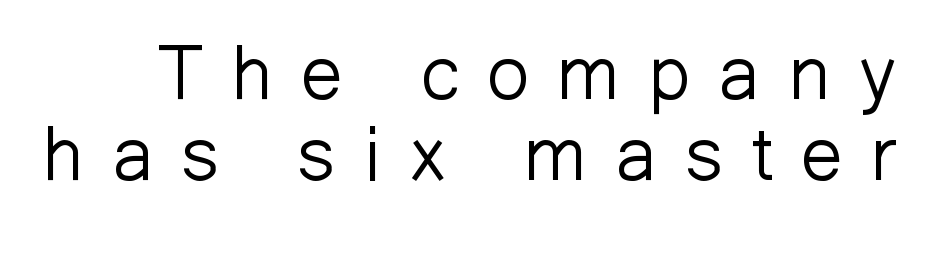
The image shows 75 px light sans-serif type, upright; set tight line spacing (1.08x), unusually wide letter spacing (+0.38 em), not underlined; low stroke contrast and a medium x-height.
